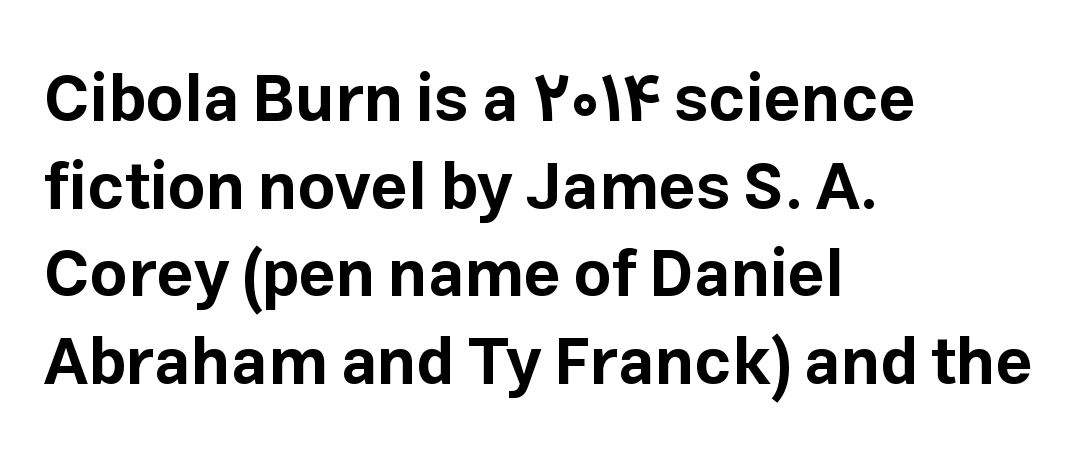
Q: Is the text bold? A: Yes.
Q: Is the text italic (slanted)? A: No, it is upright.
Q: Is the typeface a serif or a sans-serif typeface? A: Sans-serif.
Q: Is the text underlined? A: No.
Q: How is the paragraph aligned? A: Left-aligned.
Q: Is the spacing between letters normal or unusually wide? A: Normal.
Q: Is the spacing between lines tight, normal or loose? A: Normal.
Q: Width (condensed, normal, or wide)? A: Normal.
Q: Stroke contrast? A: Low.
Q: x-height? A: Medium.
Q: Monospaced? A: No.
